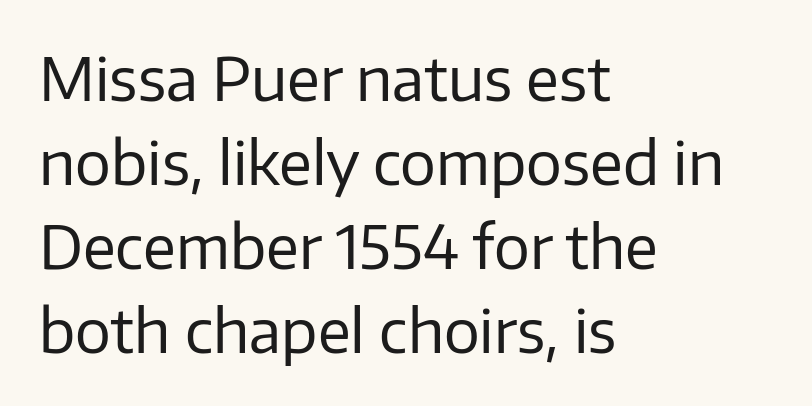
Q: Is the text bold? A: No.
Q: Is the text italic (slanted)? A: No, it is upright.
Q: Is the typeface a serif or a sans-serif typeface? A: Sans-serif.
Q: Is the text underlined? A: No.
Q: How is the paragraph aligned? A: Left-aligned.
Q: Is the spacing between letters normal or unusually wide? A: Normal.
Q: Is the spacing between lines tight, normal or loose? A: Normal.
Q: Width (condensed, normal, or wide)? A: Normal.
Q: Stroke contrast? A: Low.
Q: x-height? A: Medium.
Q: Monospaced? A: No.
